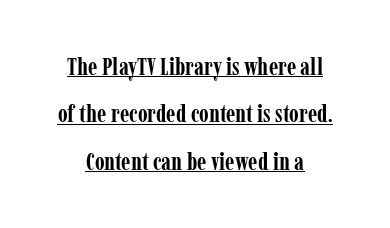
Italic? Not at all — the glyphs are vertical. Pretty heavy lettering here — definitely bold. Glyph-to-glyph distance matches everyday printed text. The line-height multiplier appears high, well above default. Centered paragraph, ragged on both sides.
